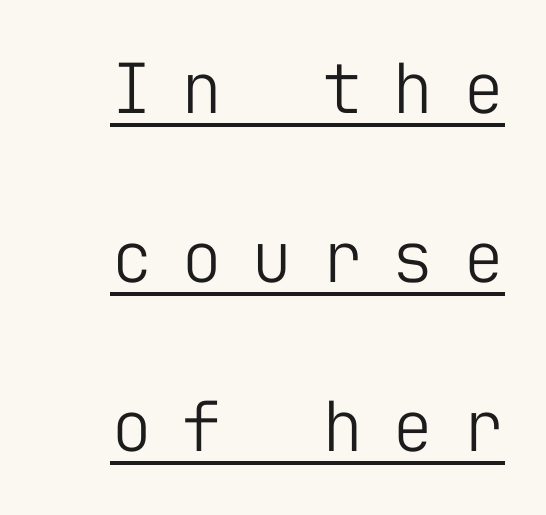
{"serif": "no", "italic": "no", "bold": "no", "weight": "light", "width": "normal", "stroke_contrast": "low", "x_height": "medium", "monospaced": "yes", "underline": "yes", "line_spacing": "loose", "line_spacing_ratio": 2.45, "letter_spacing": "wide", "letter_spacing_em": 0.42, "glyph_px": 69}
